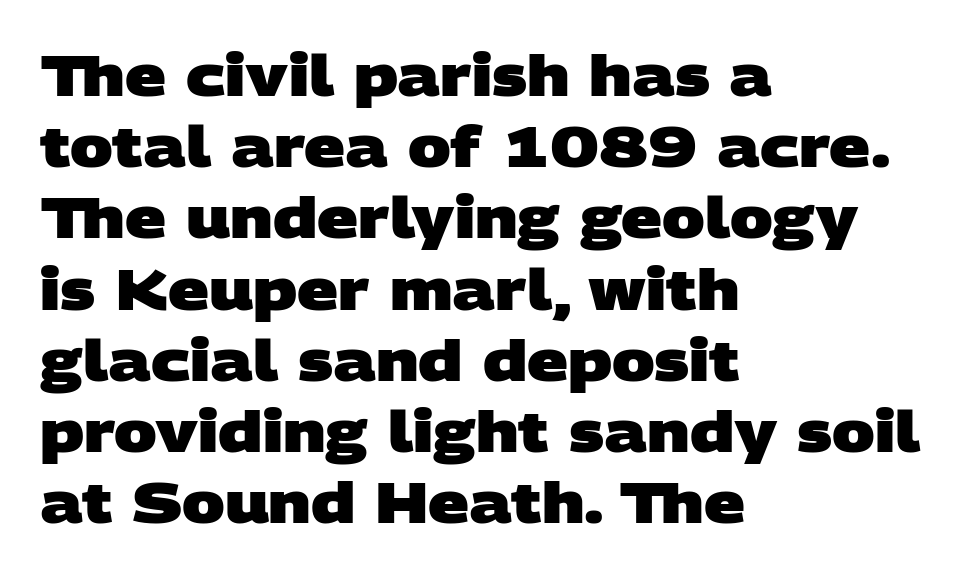
{"serif": "no", "bold": "yes", "weight": "heavy", "width": "wide", "stroke_contrast": "low", "x_height": "large", "monospaced": "no", "underline": "no", "align": "left", "line_spacing": "normal", "line_spacing_ratio": 1.25, "letter_spacing": "normal", "letter_spacing_em": 0.0, "glyph_px": 57}
